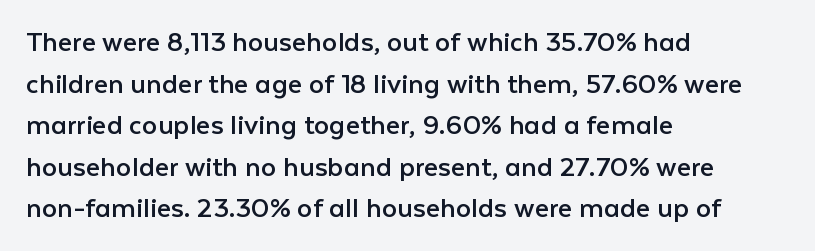
The image shows 31 px regular-weight sans-serif type, upright; set left-aligned, normal line spacing (1.34x), normal letter spacing, not underlined; low stroke contrast and a medium x-height.
